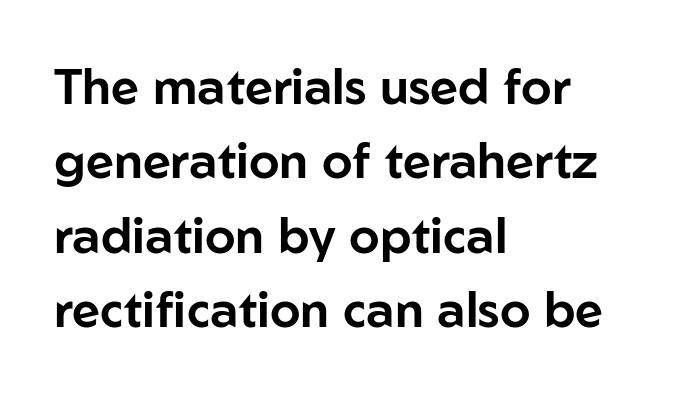
Q: Is the text italic (slanted)? A: No, it is upright.
Q: Is the typeface a serif or a sans-serif typeface? A: Sans-serif.
Q: Is the text underlined? A: No.
Q: How is the paragraph aligned? A: Left-aligned.
Q: Is the spacing between letters normal or unusually wide? A: Normal.
Q: Is the spacing between lines tight, normal or loose? A: Normal.
Q: Width (condensed, normal, or wide)? A: Normal.
Q: Stroke contrast? A: Low.
Q: x-height? A: Medium.
Q: Monospaced? A: No.
